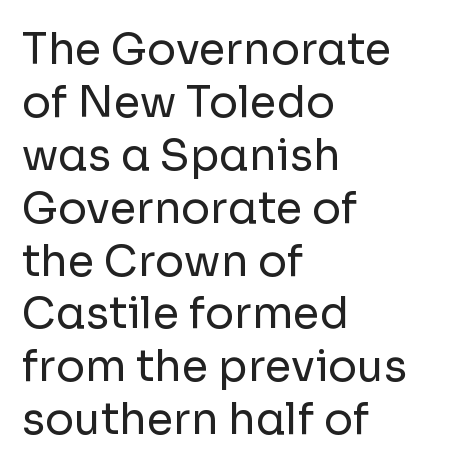
The image shows 43 px regular-weight sans-serif type, upright; set left-aligned, line spacing 1.23x, normal letter spacing, not underlined; low stroke contrast and a medium x-height.
